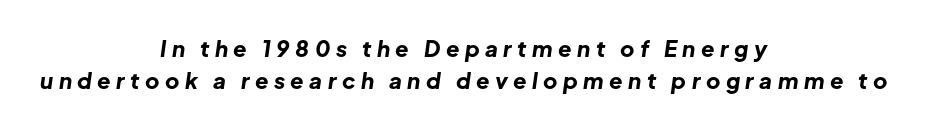
Q: Is the text bold? A: Yes.
Q: Is the text italic (slanted)? A: Yes, it leans right by about 8 degrees.
Q: Is the text underlined? A: No.
Q: How is the paragraph aligned? A: Centered.
Q: Is the spacing between letters normal or unusually wide? A: Unusually wide.
Q: Is the spacing between lines tight, normal or loose? A: Normal.
